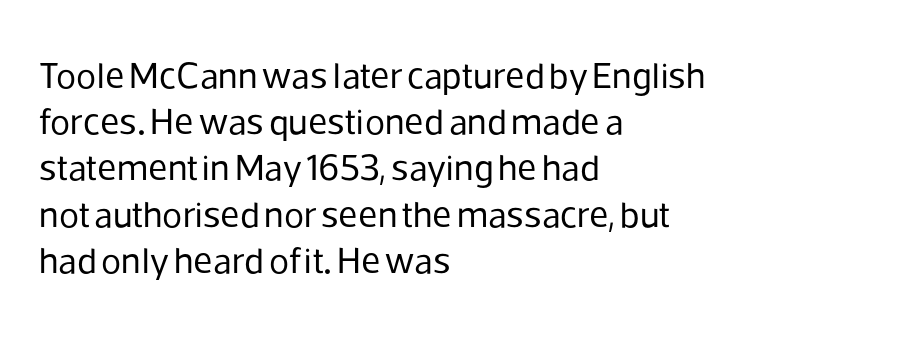
Leading matches the norm, producing a regular column. The area under the type is left untouched. Short and long lines alike share a common starting point at left. Ascenders rise straight up at ninety degrees. This sample uses plain, unmodified letter spacing. This rendering employs a face without finishing strokes, i.e., a sans-serif.
